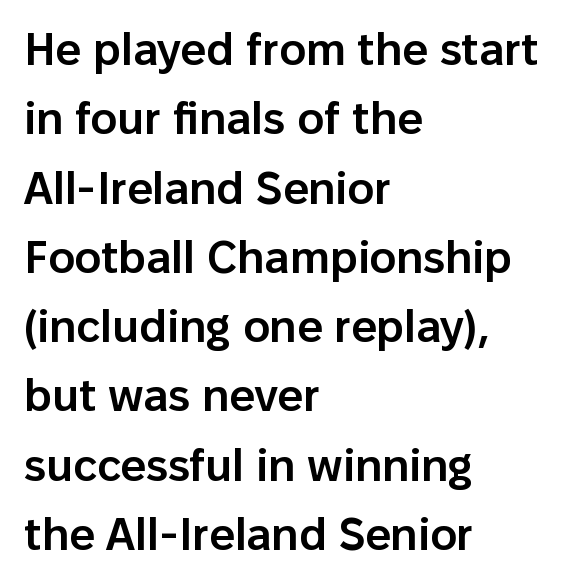
Emphasis by weight is partial: semibold. Do the letters lean? They stand straight. Character widths vary here, with narrow letters taking less room than wide ones. Spacing between characters is what you'd get straight out of the box.
